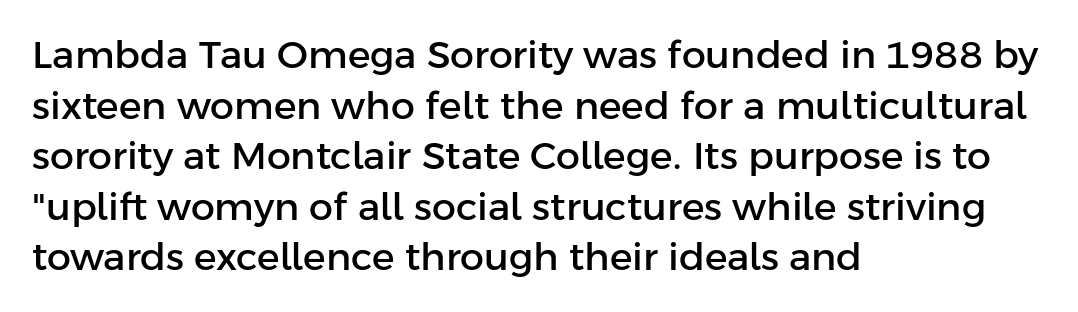
The image shows 38 px sans-serif type, upright; set left-aligned, normal line spacing (1.33x), normal letter spacing, not underlined; low stroke contrast and a medium x-height.
